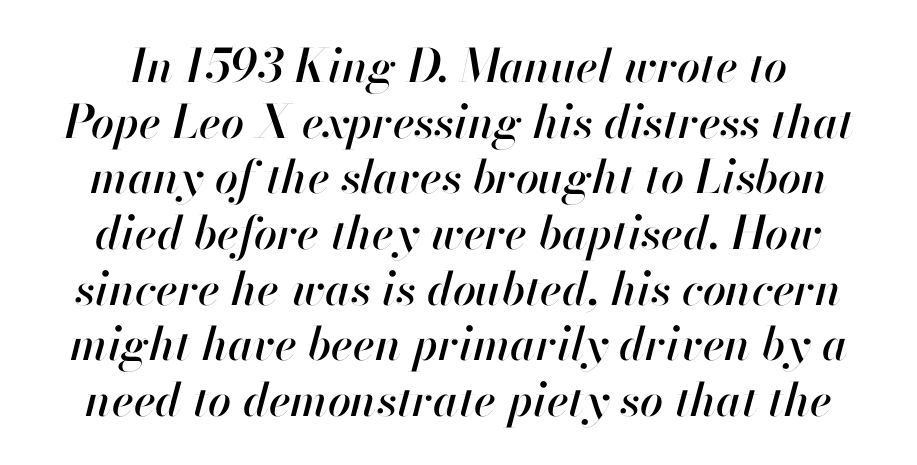
{"italic": "yes", "lean": "right", "slant_degrees": 13, "width": "normal", "stroke_contrast": "high", "x_height": "small", "monospaced": "no", "underline": "no", "align": "center", "line_spacing_ratio": 1.21, "letter_spacing": "normal", "letter_spacing_em": 0.0, "glyph_px": 46}
